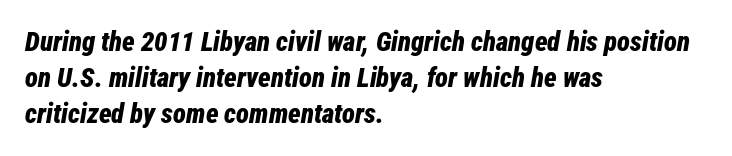
Q: Is the text bold? A: Yes.
Q: Is the text italic (slanted)? A: Yes, it leans right by about 12 degrees.
Q: Is the text underlined? A: No.
Q: How is the paragraph aligned? A: Left-aligned.
Q: Is the spacing between letters normal or unusually wide? A: Normal.
Q: Is the spacing between lines tight, normal or loose? A: Normal.
